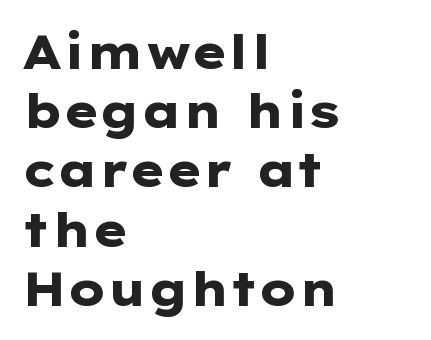
The rendering anchors every line to the left-hand side. These lines keep a tight, regular rhythm from letter to letter. Is there any slant? The stems are plumb. A typesetter would label this face a sans. Spacing verdict: proportional, widths tailored to each character. Each row of text sits above clean, open space.
